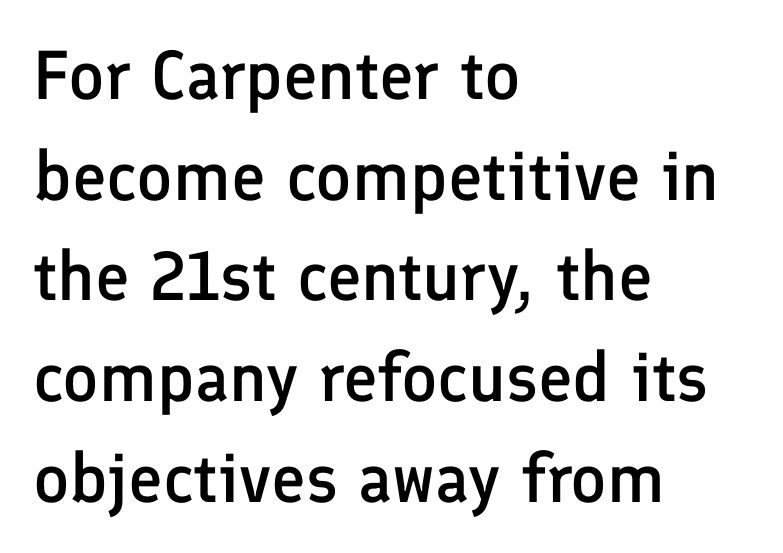
Q: Is the text bold? A: Semi-bold.
Q: Is the text italic (slanted)? A: No, it is upright.
Q: Is the typeface a serif or a sans-serif typeface? A: Sans-serif.
Q: Is the text underlined? A: No.
Q: How is the paragraph aligned? A: Left-aligned.
Q: Is the spacing between letters normal or unusually wide? A: Normal.
Q: Is the spacing between lines tight, normal or loose? A: Normal.
Q: Width (condensed, normal, or wide)? A: Normal.
Q: Stroke contrast? A: Low.
Q: x-height? A: Medium.
Q: Monospaced? A: No.
